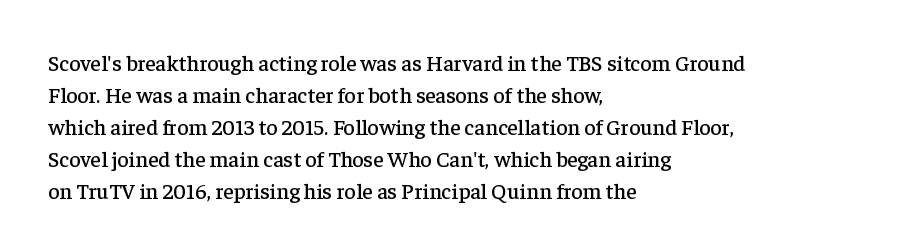
{"italic": "no", "underline": "no", "align": "left", "line_spacing": "normal", "line_spacing_ratio": 1.45, "letter_spacing": "normal", "letter_spacing_em": 0.0, "glyph_px": 22}
